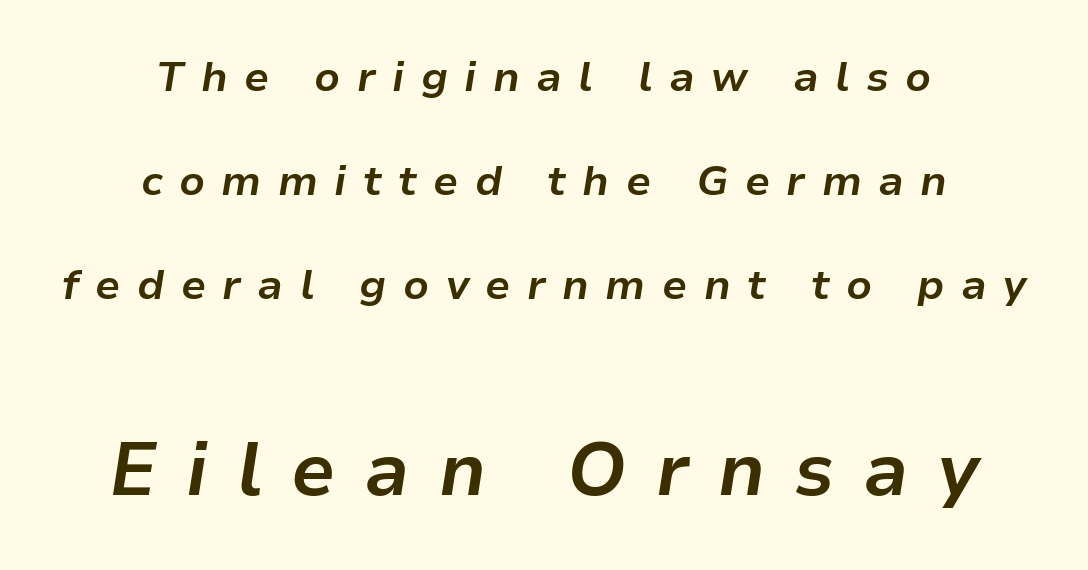
Does the copy run flush right? No — it is centered line by line. Posture: slanted. Is this a fixed-width face? No — the glyphs have proportional, varying widths. Descenders hang freely into open space. The horizontal fit of the characters is loose and conspicuously gappy. Does the bottom block carry the larger type? Yes, it does.
